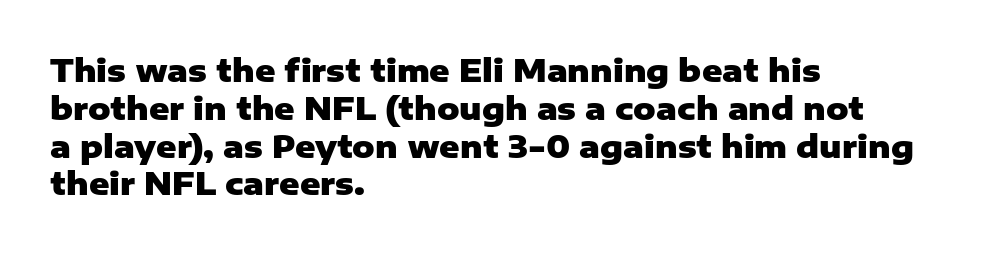
Varying glyph widths throughout — classic text-font behaviour. The passage shown is emphatically bold. The gap between lines stays unmarked. This sample is left-justified, so line endings fall wherever the words run out. No feet cap the strokes, marking this as sans-serif type.
